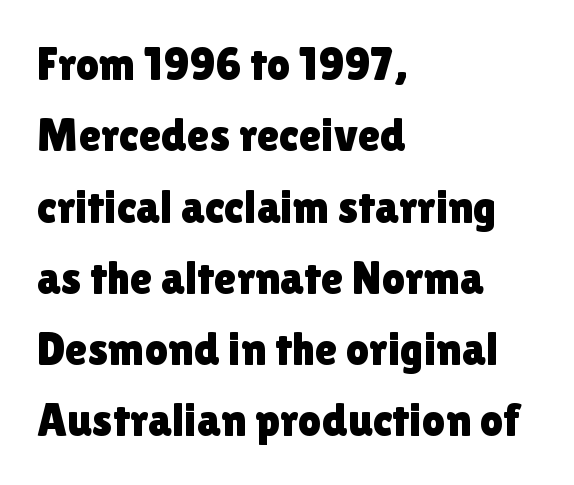
The image shows 46 px sans-serif type, upright; set left-aligned, normal line spacing (1.55x), normal letter spacing, not underlined; a medium x-height.
